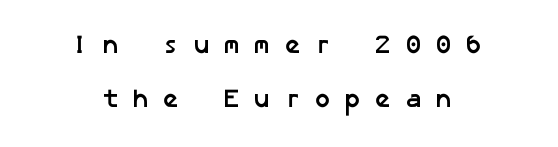
Q: Is the text bold? A: Yes.
Q: Is the text underlined? A: No.
Q: How is the paragraph aligned? A: Centered.
Q: Is the spacing between letters normal or unusually wide? A: Unusually wide.
Q: Is the spacing between lines tight, normal or loose? A: Loose.
